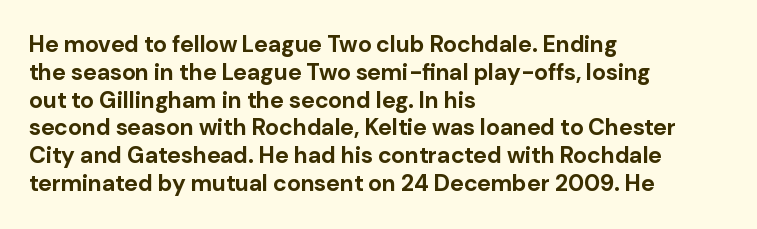
Q: Is the text bold? A: Yes.
Q: Is the text italic (slanted)? A: No, it is upright.
Q: Is the text underlined? A: No.
Q: How is the paragraph aligned? A: Left-aligned.
Q: Is the spacing between letters normal or unusually wide? A: Normal.
